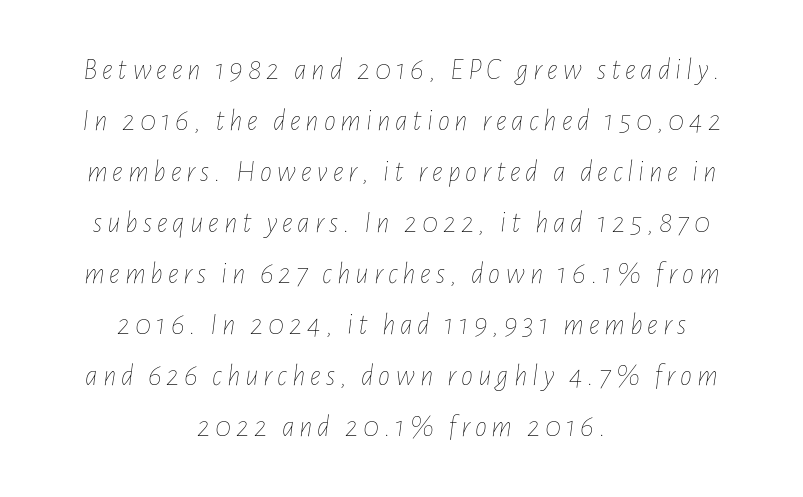
Q: Is the text bold? A: No.
Q: Is the text italic (slanted)? A: Yes, it leans right by about 7 degrees.
Q: Is the text underlined? A: No.
Q: How is the paragraph aligned? A: Centered.
Q: Is the spacing between lines tight, normal or loose? A: Normal.
Q: Width (condensed, normal, or wide)? A: Condensed.
Q: Stroke contrast? A: Low.
Q: x-height? A: Medium.
Q: Monospaced? A: No.
